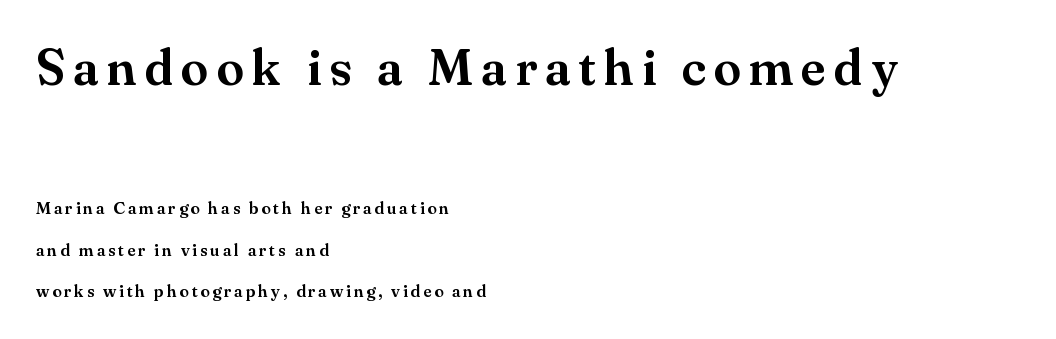
{"serif": "yes", "italic": "no", "width": "normal", "stroke_contrast": "medium", "x_height": "small", "monospaced": "no", "underline": "no", "align": "left", "line_spacing": "loose", "line_spacing_ratio": 2.43, "larger_block": "first", "size_ratio": 2.94, "glyph_px": 50}
